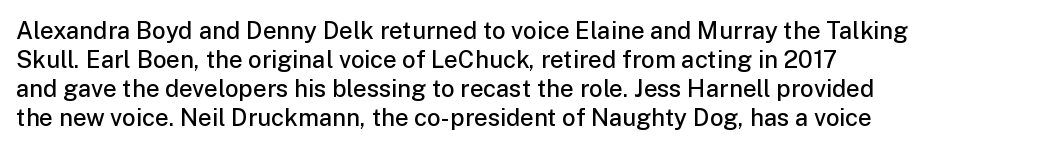
The image shows 24 px text type, upright; set left-aligned, line spacing 1.21x, normal letter spacing, not underlined.
